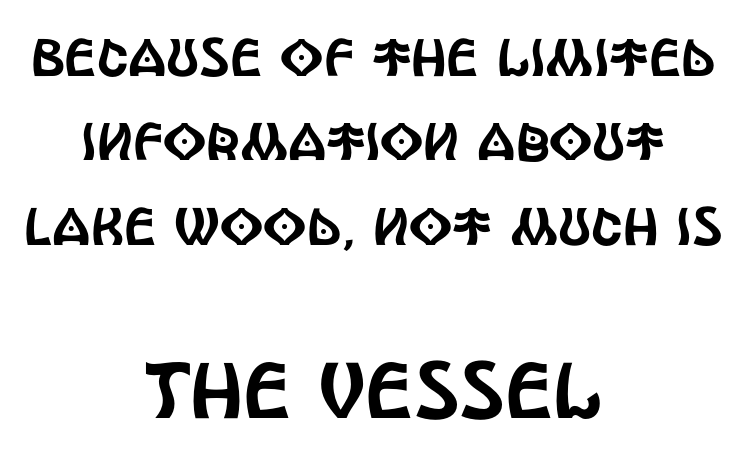
Q: Is the text italic (slanted)? A: No, it is upright.
Q: Is the typeface a serif or a sans-serif typeface? A: Sans-serif.
Q: Is the text underlined? A: No.
Q: How is the paragraph aligned? A: Centered.
Q: Is the spacing between letters normal or unusually wide? A: Normal.
Q: Is the spacing between lines tight, normal or loose? A: Normal.
Q: Which block of text is set in a larger size, the first (top) or the second (bottom)? A: The second (bottom) one.
Q: Width (condensed, normal, or wide)? A: Condensed.
Q: x-height? A: Large.
Q: Monospaced? A: No.
